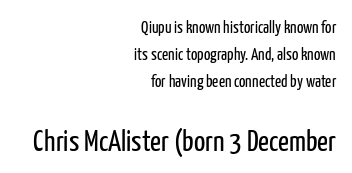
Q: Is the text bold? A: No.
Q: Is the text italic (slanted)? A: No, it is upright.
Q: Is the typeface a serif or a sans-serif typeface? A: Sans-serif.
Q: Is the text underlined? A: No.
Q: How is the paragraph aligned? A: Right-aligned.
Q: Is the spacing between letters normal or unusually wide? A: Normal.
Q: Is the spacing between lines tight, normal or loose? A: Normal.
Q: Which block of text is set in a larger size, the first (top) or the second (bottom)? A: The second (bottom) one.
Q: Width (condensed, normal, or wide)? A: Condensed.
Q: Stroke contrast? A: Low.
Q: x-height? A: Medium.
Q: Monospaced? A: No.
